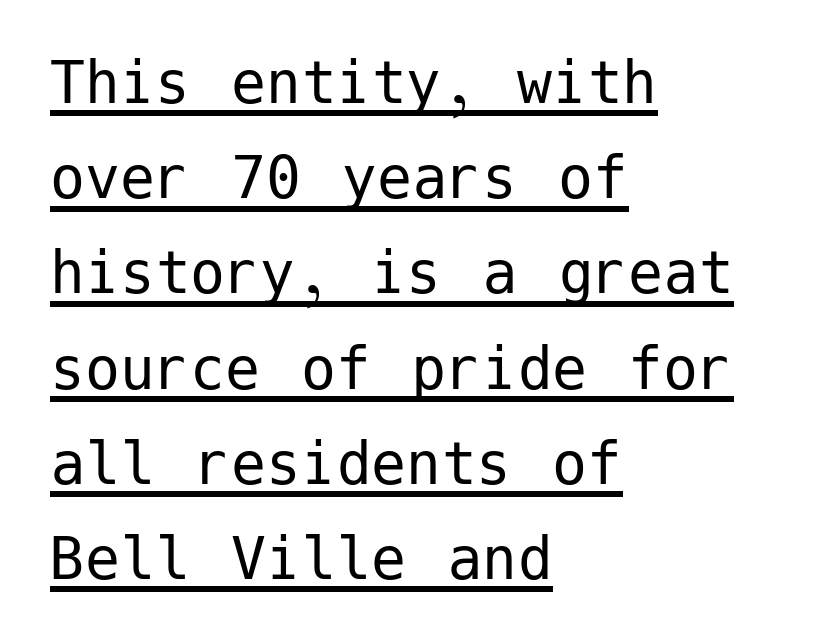
Q: Is the text bold? A: No.
Q: Is the text italic (slanted)? A: No, it is upright.
Q: Is the typeface a serif or a sans-serif typeface? A: Sans-serif.
Q: Is the text underlined? A: Yes.
Q: How is the paragraph aligned? A: Left-aligned.
Q: Is the spacing between letters normal or unusually wide? A: Normal.
Q: Is the spacing between lines tight, normal or loose? A: Normal.
Q: Width (condensed, normal, or wide)? A: Normal.
Q: Stroke contrast? A: Low.
Q: x-height? A: Medium.
